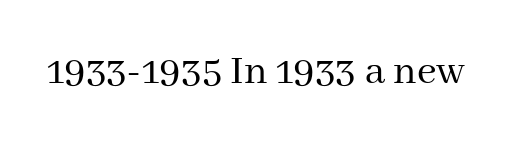
{"serif": "yes", "italic": "no", "bold": "no", "weight": "regular", "width": "normal", "stroke_contrast": "medium", "x_height": "medium", "monospaced": "no", "underline": "no", "letter_spacing": "normal", "letter_spacing_em": 0.0, "glyph_px": 43}
